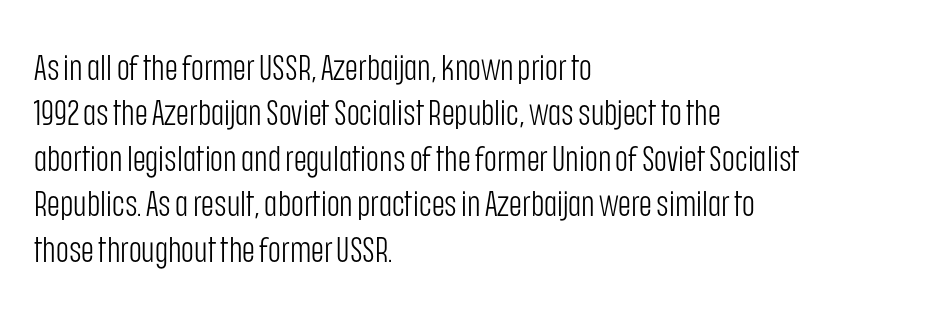
Q: Is the text bold? A: No.
Q: Is the text italic (slanted)? A: No, it is upright.
Q: Is the typeface a serif or a sans-serif typeface? A: Sans-serif.
Q: Is the text underlined? A: No.
Q: How is the paragraph aligned? A: Left-aligned.
Q: Is the spacing between letters normal or unusually wide? A: Normal.
Q: Is the spacing between lines tight, normal or loose? A: Normal.
Q: Width (condensed, normal, or wide)? A: Condensed.
Q: Stroke contrast? A: Low.
Q: x-height? A: Large.
Q: Monospaced? A: No.
